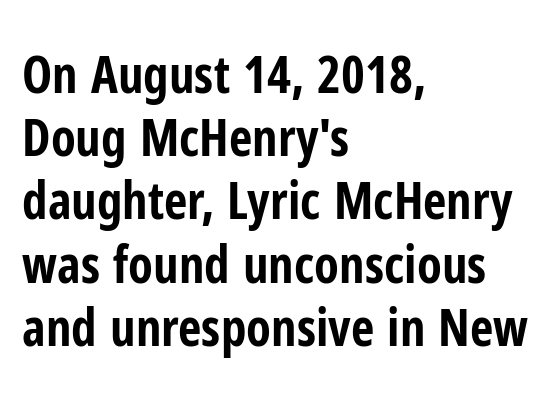
{"serif": "no", "italic": "no", "bold": "yes", "weight": "bold", "width": "condensed", "stroke_contrast": "low", "x_height": "medium", "monospaced": "no", "underline": "no", "align": "left", "line_spacing_ratio": 1.24, "letter_spacing": "normal", "letter_spacing_em": 0.0, "glyph_px": 51}
